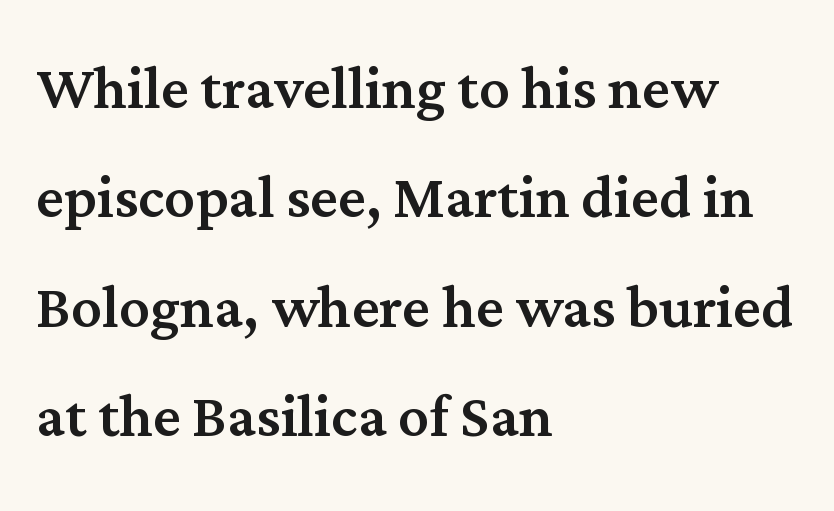
Evenly set lines give the paragraph a standard silhouette. The letters sit at their default tracking, neither squeezed nor spread. The gap between lines stays unmarked. Old-style or modern, the face here clearly has serifs.
